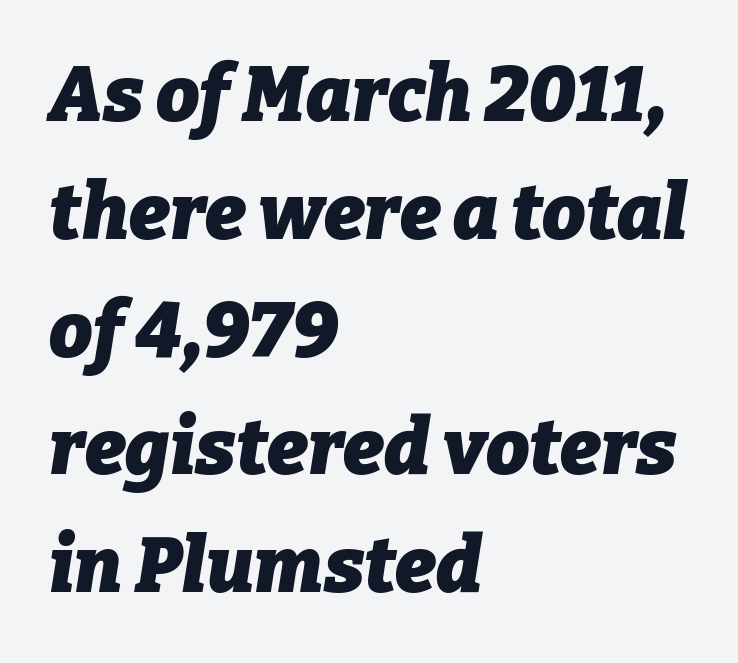
{"italic": "yes", "lean": "right", "slant_degrees": 9, "bold": "yes", "weight": "heavy", "width": "normal", "stroke_contrast": "low", "x_height": "medium", "monospaced": "no", "underline": "no", "align": "left", "line_spacing": "normal", "line_spacing_ratio": 1.53, "letter_spacing": "normal", "letter_spacing_em": 0.0, "glyph_px": 77}
